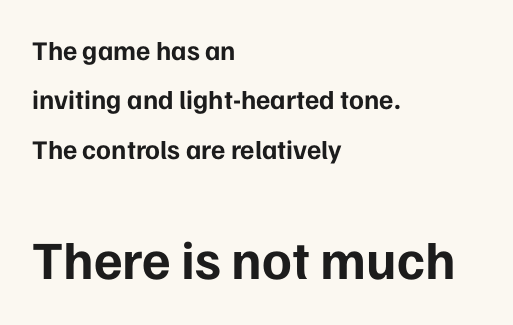
The passage shown is typed in a proportional face where columns would drift. Nobody drew a line under any word here. The text block is weighted toward the left margin, trailing off unevenly rightward. Compare the two chunks: the lower has the greater cap height. Tracking here is standard; glyphs follow each other at the usual distance. Is the type bold? Yes — the strokes are clearly thick and heavy.
